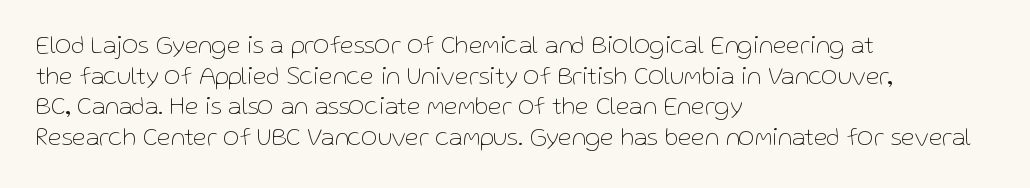
The image shows 25 px text type, upright; set left-aligned, line spacing 1.23x, normal letter spacing, not underlined.
